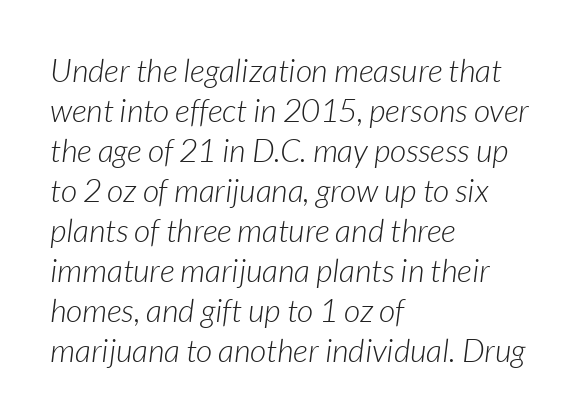
Line starts are locked; line ends wander. Stem width sits at or under what a default text font uses. Short note: letters normally spaced. When letters slant like this, we call the style italic. Quick note: interline space is typical.
